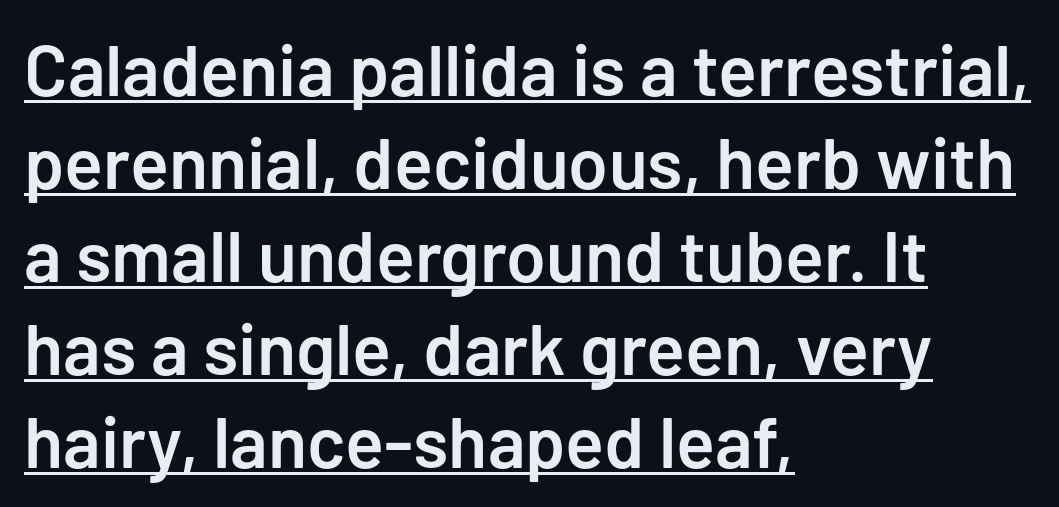
The image shows 72 px semibold sans-serif type, upright; set left-aligned, normal line spacing (1.29x), normal letter spacing, underlined; low stroke contrast and a medium x-height.
